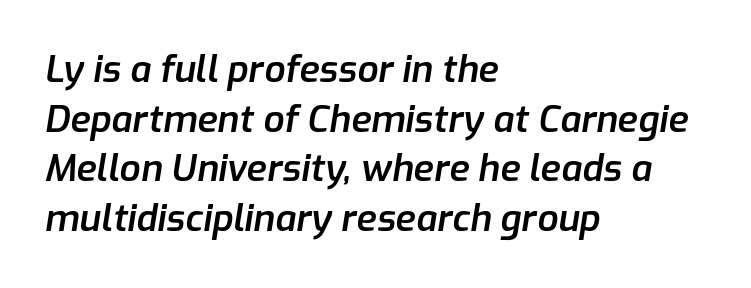
Q: Is the text bold? A: Semi-bold.
Q: Is the text italic (slanted)? A: Yes, it leans right by about 9 degrees.
Q: Is the text underlined? A: No.
Q: How is the paragraph aligned? A: Left-aligned.
Q: Is the spacing between letters normal or unusually wide? A: Normal.
Q: Is the spacing between lines tight, normal or loose? A: Normal.
Q: Width (condensed, normal, or wide)? A: Normal.
Q: Stroke contrast? A: Low.
Q: x-height? A: Medium.
Q: Monospaced? A: No.
